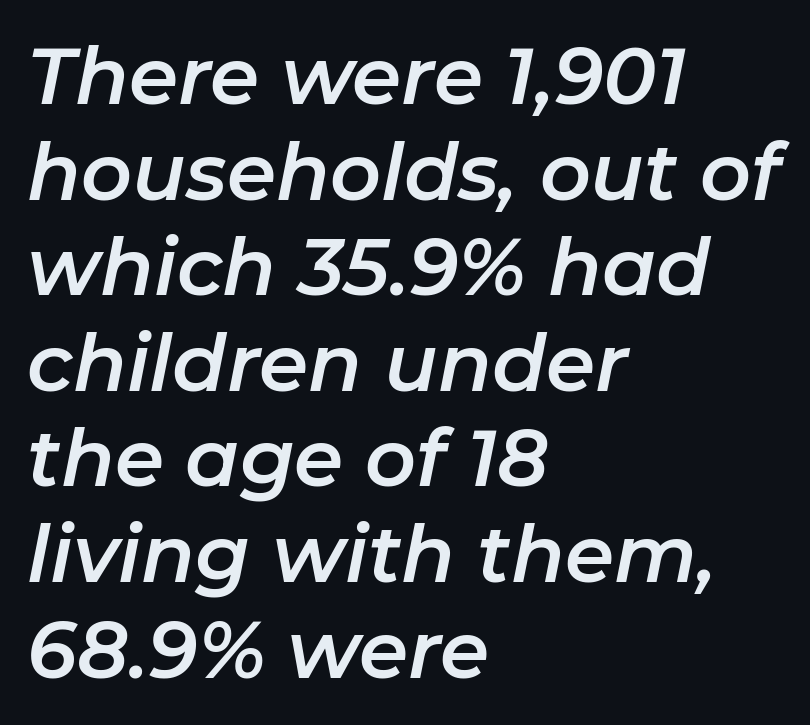
Here the glyphs are tracked normally, forming tight word shapes. Words float on clear page, feet unadorned. Spacing verdict: proportional, widths tailored to each character. The text block is weighted toward the left margin, trailing off unevenly rightward.
